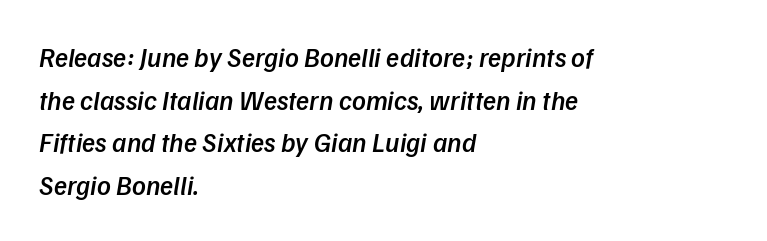
Q: Is the text bold? A: Semi-bold.
Q: Is the text underlined? A: No.
Q: How is the paragraph aligned? A: Left-aligned.
Q: Is the spacing between letters normal or unusually wide? A: Normal.
Q: Is the spacing between lines tight, normal or loose? A: Normal.
